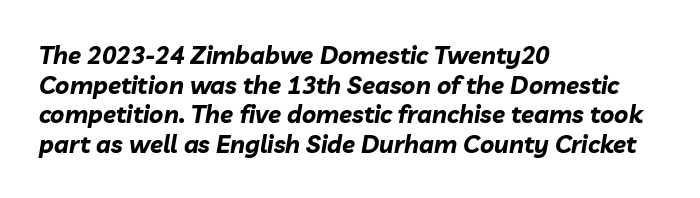
Layout note: lines flush left. The strip under each line holds only bare page. Weight: bold. Tracking value appears to be zero — textbook default spacing. When letters slant like this, we call the style italic.
